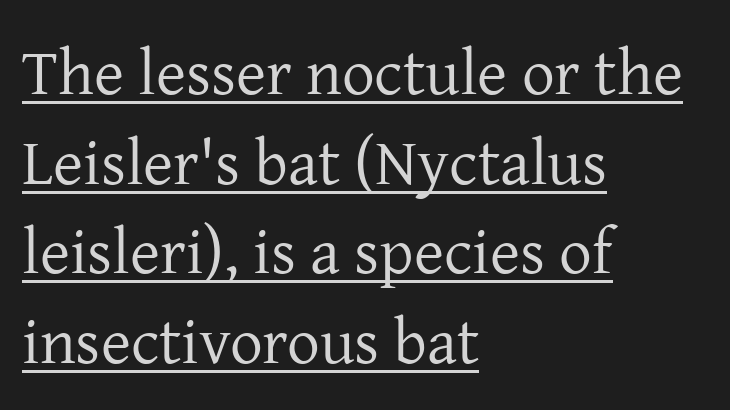
Stems and bowls with no extra thickness — not bold. The ragged edge is on the right, which tells us the setting is flush left. The font's upright variant was chosen for this text. Character widths vary here, with narrow letters taking less room than wide ones.
